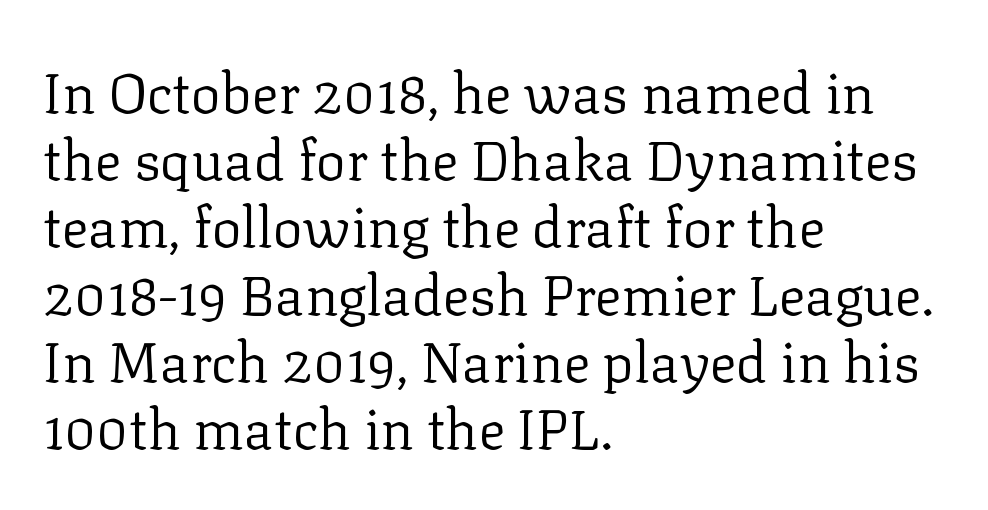
Q: Is the text bold? A: No.
Q: Is the text italic (slanted)? A: No, it is upright.
Q: Is the typeface a serif or a sans-serif typeface? A: Serif.
Q: Is the text underlined? A: No.
Q: How is the paragraph aligned? A: Left-aligned.
Q: Is the spacing between letters normal or unusually wide? A: Normal.
Q: Width (condensed, normal, or wide)? A: Normal.
Q: Stroke contrast? A: Low.
Q: x-height? A: Medium.
Q: Monospaced? A: No.
